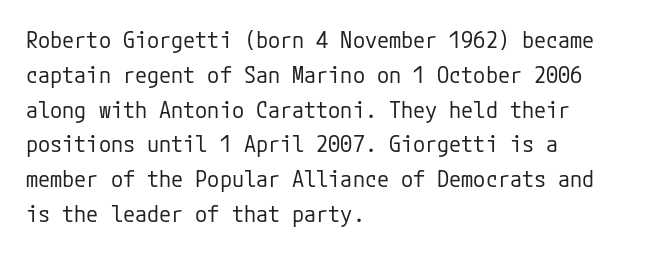
The image shows 22 px text type, upright; set left-aligned, normal line spacing (1.58x), normal letter spacing, not underlined.
